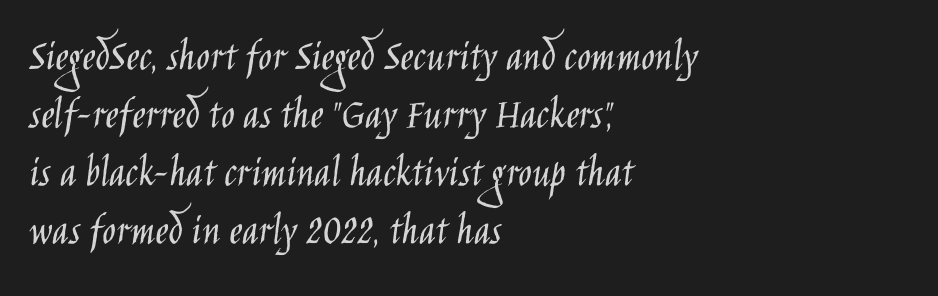
The image shows 45 px light, condensed sans-serif type; set left-aligned, normal line spacing (1.29x), normal letter spacing, not underlined; low stroke contrast and a large x-height.
